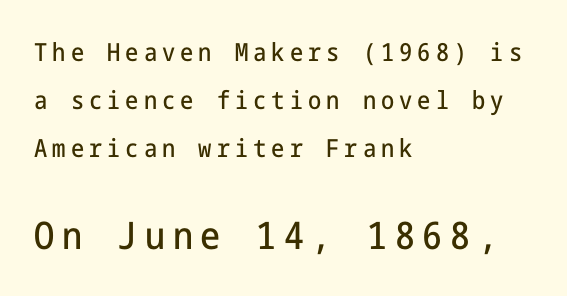
Glance below the letters and you will spot only blank space. The passage shown begins with its smaller block and ends with its larger one. Teacher's note: observe the even left margin — that is flush-left alignment. No feet cap the strokes, marking this as sans-serif type.
